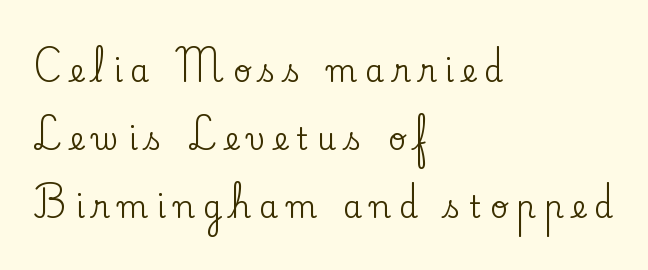
{"serif": "yes", "italic": "no", "width": "normal", "stroke_contrast": "low", "x_height": "small", "monospaced": "no", "underline": "no", "align": "left", "line_spacing": "loose", "line_spacing_ratio": 2.26, "letter_spacing": "wide", "letter_spacing_em": 0.29, "glyph_px": 30}
